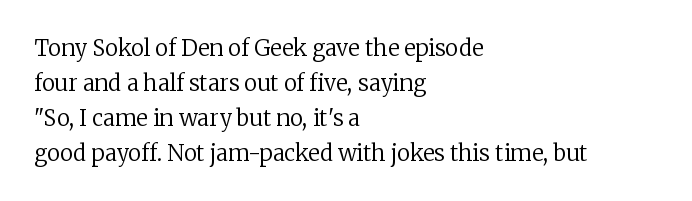
Q: Is the text bold? A: No.
Q: Is the text italic (slanted)? A: No, it is upright.
Q: Is the text underlined? A: No.
Q: How is the paragraph aligned? A: Left-aligned.
Q: Is the spacing between letters normal or unusually wide? A: Normal.
Q: Is the spacing between lines tight, normal or loose? A: Normal.
